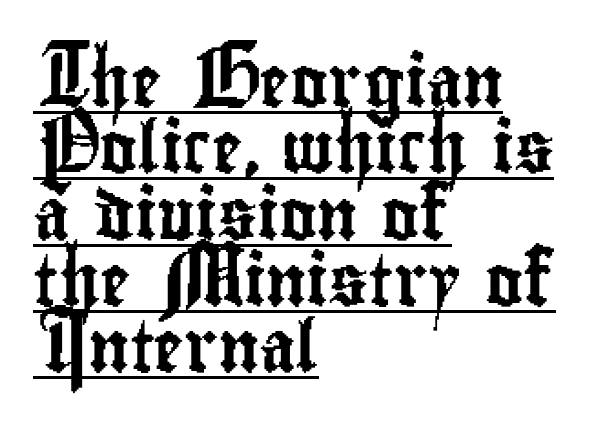
The letters advance in unequal steps, a hallmark of proportional type. The type sits square on the baseline with zero lean. The designer left line spacing at the default. Like a heading marked for emphasis, these lines bear an underscore. These lines stack with their left ends in a neat column.
